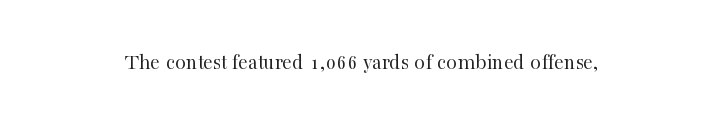
The image shows 22 px text type, upright; set normal letter spacing, not underlined.
